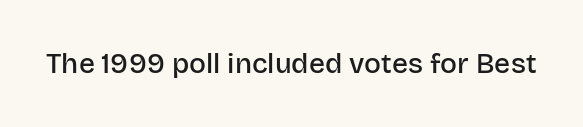
The image shows 28 px semibold sans-serif type, upright; set normal letter spacing, not underlined; low stroke contrast and a large x-height.
